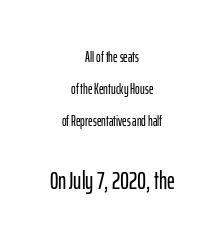
Q: Is the text italic (slanted)? A: No, it is upright.
Q: Is the text underlined? A: No.
Q: How is the paragraph aligned? A: Centered.
Q: Is the spacing between letters normal or unusually wide? A: Normal.
Q: Is the spacing between lines tight, normal or loose? A: Loose.
Q: Which block of text is set in a larger size, the first (top) or the second (bottom)? A: The second (bottom) one.
